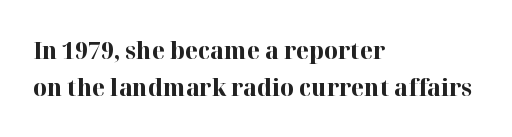
These lines sit exactly where default settings would place them. Descenders are the only things crossing below the line. As a designer I'd log this as weight 700, bold. Where is the straight margin? On the left. The axis of the letterforms is exactly vertical. No extra tracking has been applied to these lines.
